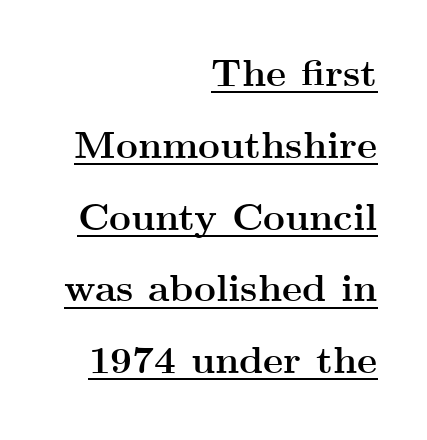
Q: Is the text bold? A: Yes.
Q: Is the text italic (slanted)? A: No, it is upright.
Q: Is the typeface a serif or a sans-serif typeface? A: Serif.
Q: Is the text underlined? A: Yes.
Q: How is the paragraph aligned? A: Right-aligned.
Q: Is the spacing between letters normal or unusually wide? A: Normal.
Q: Width (condensed, normal, or wide)? A: Wide.
Q: Stroke contrast? A: Medium.
Q: x-height? A: Small.
Q: Monospaced? A: No.
